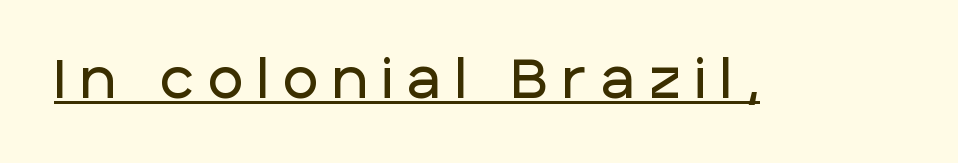
You could not count columns in this text — the font is proportionally spaced. These lines are composed in type without serifs. The horizontal fit of the characters is loose and conspicuously gappy. The face used here appears with an underline applied. Unlike italic type, these characters show no tilt at all.
